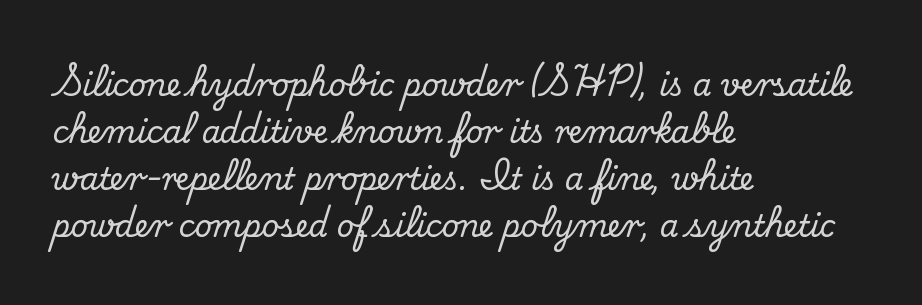
Q: Is the text italic (slanted)? A: Yes.
Q: Is the typeface a serif or a sans-serif typeface? A: Serif.
Q: Is the text underlined? A: No.
Q: How is the paragraph aligned? A: Left-aligned.
Q: Is the spacing between letters normal or unusually wide? A: Normal.
Q: Is the spacing between lines tight, normal or loose? A: Normal.
Q: Width (condensed, normal, or wide)? A: Normal.
Q: Stroke contrast? A: Medium.
Q: x-height? A: Small.
Q: Monospaced? A: No.
